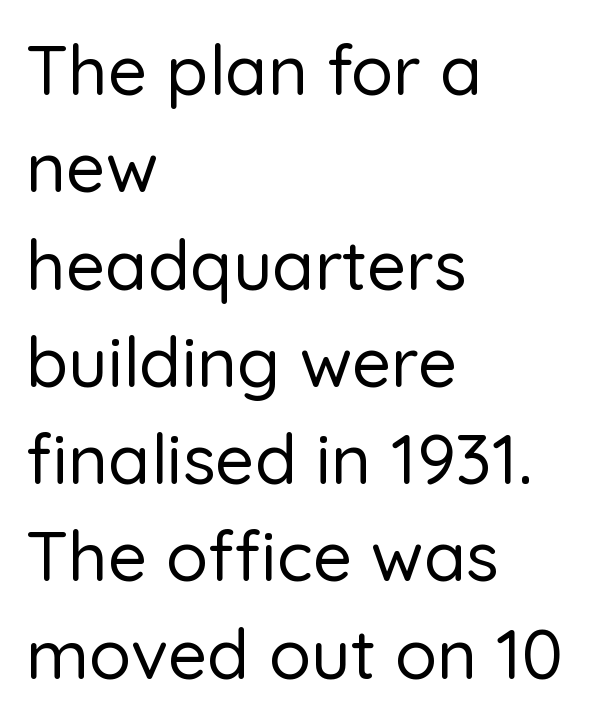
Q: Is the text italic (slanted)? A: No, it is upright.
Q: Is the typeface a serif or a sans-serif typeface? A: Sans-serif.
Q: Is the text underlined? A: No.
Q: How is the paragraph aligned? A: Left-aligned.
Q: Is the spacing between letters normal or unusually wide? A: Normal.
Q: Is the spacing between lines tight, normal or loose? A: Normal.
Q: Width (condensed, normal, or wide)? A: Normal.
Q: Stroke contrast? A: Low.
Q: x-height? A: Medium.
Q: Monospaced? A: No.
